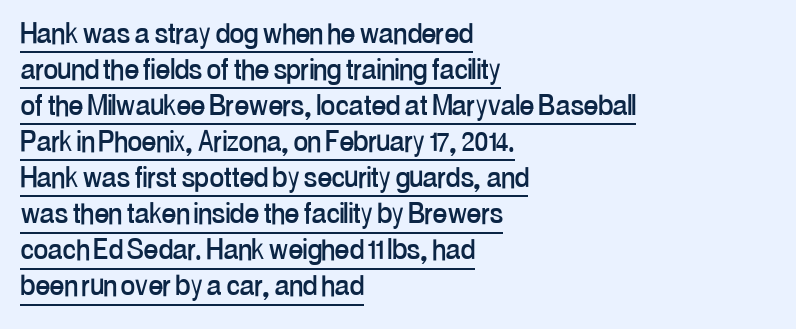
Q: Is the text italic (slanted)? A: No, it is upright.
Q: Is the typeface a serif or a sans-serif typeface? A: Sans-serif.
Q: Is the text underlined? A: Yes.
Q: How is the paragraph aligned? A: Left-aligned.
Q: Is the spacing between letters normal or unusually wide? A: Normal.
Q: Is the spacing between lines tight, normal or loose? A: Tight.
Q: Width (condensed, normal, or wide)? A: Condensed.
Q: Stroke contrast? A: Low.
Q: x-height? A: Medium.
Q: Monospaced? A: No.
